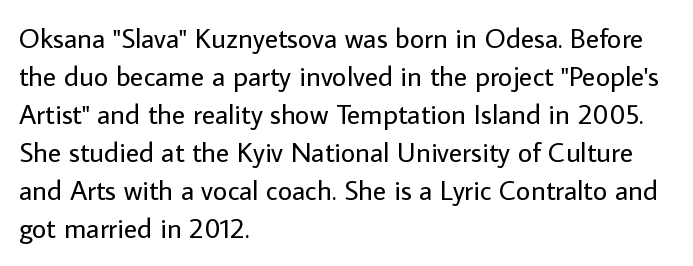
Q: Is the text bold? A: No.
Q: Is the text italic (slanted)? A: No, it is upright.
Q: Is the typeface a serif or a sans-serif typeface? A: Sans-serif.
Q: Is the text underlined? A: No.
Q: How is the paragraph aligned? A: Left-aligned.
Q: Is the spacing between letters normal or unusually wide? A: Normal.
Q: Is the spacing between lines tight, normal or loose? A: Normal.
Q: Width (condensed, normal, or wide)? A: Normal.
Q: Stroke contrast? A: Low.
Q: x-height? A: Medium.
Q: Monospaced? A: No.
